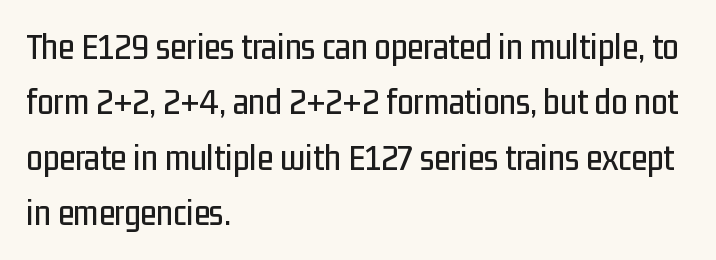
The image shows 37 px condensed sans-serif type, upright; set left-aligned, normal line spacing (1.5x), normal letter spacing, not underlined; low stroke contrast and a medium x-height.
